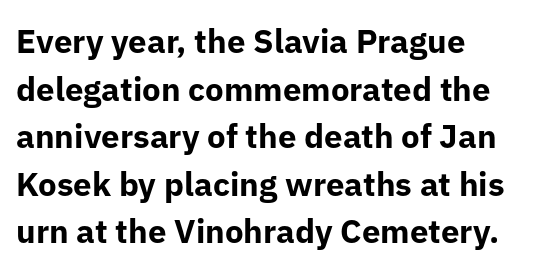
{"serif": "no", "italic": "no", "bold": "yes", "weight": "bold", "width": "normal", "stroke_contrast": "low", "x_height": "medium", "monospaced": "no", "underline": "no", "align": "left", "line_spacing": "normal", "line_spacing_ratio": 1.44, "letter_spacing": "normal", "letter_spacing_em": 0.0, "glyph_px": 33}
